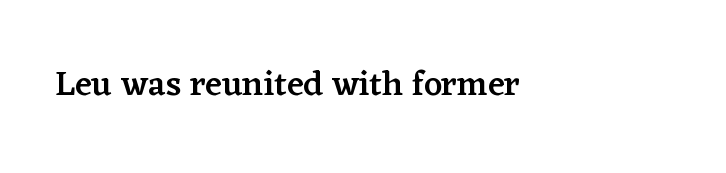
The image shows 35 px semibold serif type, upright; set normal letter spacing, not underlined; low stroke contrast and a medium x-height.
